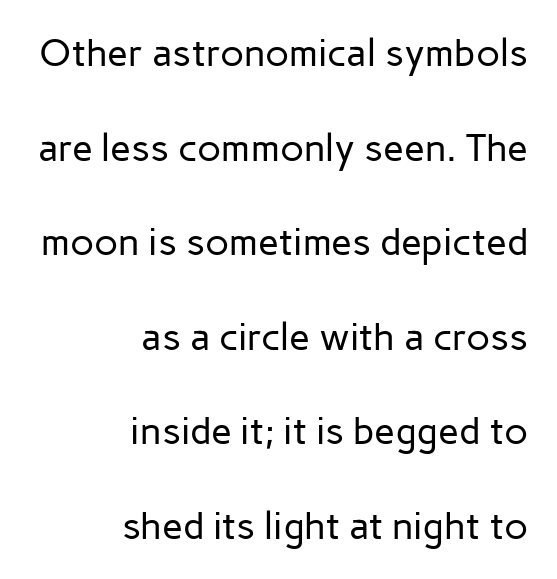
Lines of text with bare space underneath. The rag falls on the left side of this text block. The line texture is even and compact thanks to regular tracking. You could not count columns in this text — the font is proportionally spaced. This is the regular roman posture of the typeface.
